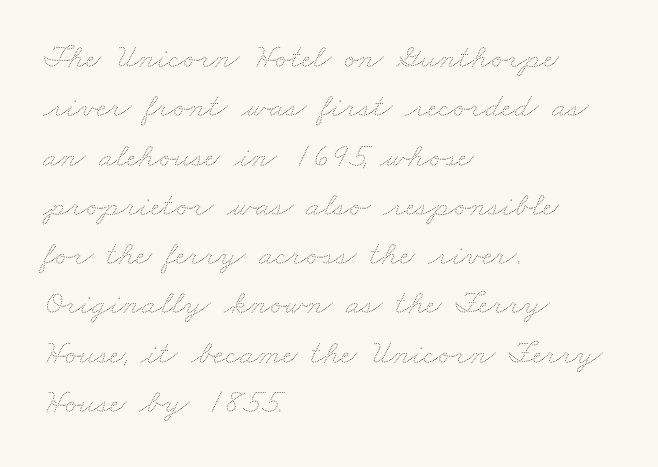
Check under the words: just untouched page. The passage is arranged the way most books set body copy — flush left. Line spacing here is normal. Note the varied advance widths — an 'i' is clearly narrower than an 'm'.
